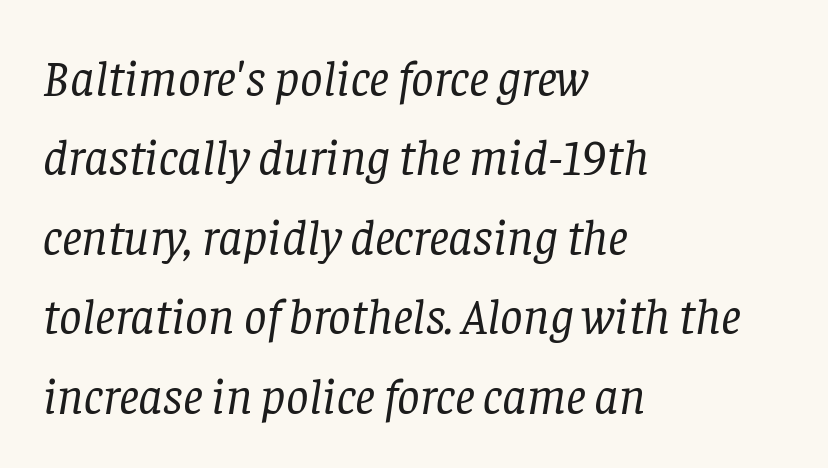
Q: Is the text bold? A: No.
Q: Is the text italic (slanted)? A: Yes, it leans right by about 8 degrees.
Q: Is the typeface a serif or a sans-serif typeface? A: Serif.
Q: Is the text underlined? A: No.
Q: How is the paragraph aligned? A: Left-aligned.
Q: Is the spacing between letters normal or unusually wide? A: Normal.
Q: Is the spacing between lines tight, normal or loose? A: Normal.
Q: Width (condensed, normal, or wide)? A: Normal.
Q: Stroke contrast? A: Low.
Q: x-height? A: Large.
Q: Monospaced? A: No.
